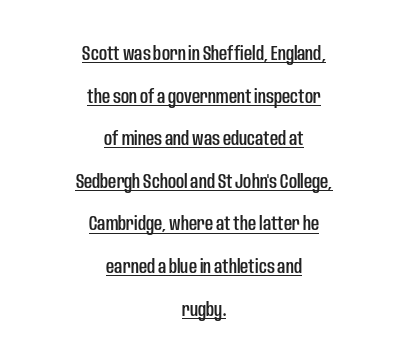
{"italic": "no", "underline": "yes", "align": "center", "line_spacing": "loose", "line_spacing_ratio": 2.13, "letter_spacing": "normal", "letter_spacing_em": 0.0, "glyph_px": 20}
